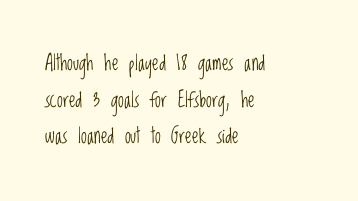
{"italic": "no", "bold": "no", "underline": "no", "align": "left", "line_spacing_ratio": 1.75, "letter_spacing": "normal", "letter_spacing_em": 0.0, "glyph_px": 21}
